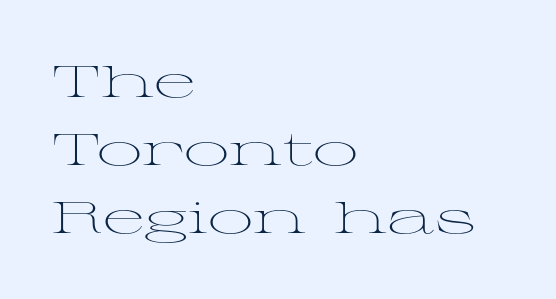
Q: Is the text bold? A: No.
Q: Is the text italic (slanted)? A: No, it is upright.
Q: Is the typeface a serif or a sans-serif typeface? A: Serif.
Q: Is the text underlined? A: No.
Q: How is the paragraph aligned? A: Left-aligned.
Q: Is the spacing between letters normal or unusually wide? A: Normal.
Q: Is the spacing between lines tight, normal or loose? A: Normal.
Q: Width (condensed, normal, or wide)? A: Wide.
Q: Stroke contrast? A: Medium.
Q: x-height? A: Medium.
Q: Monospaced? A: No.
